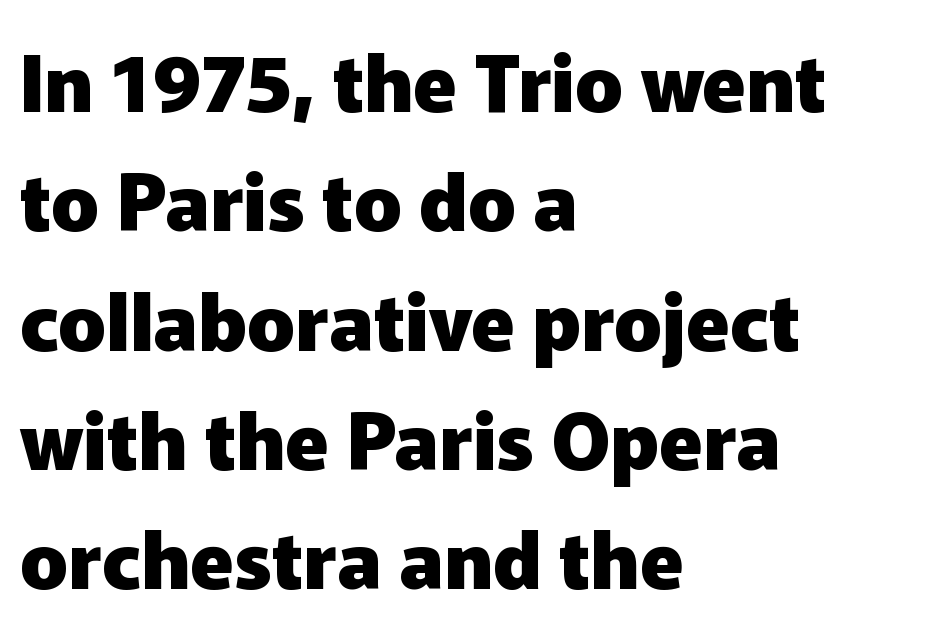
Q: Is the text bold? A: Yes.
Q: Is the text italic (slanted)? A: No, it is upright.
Q: Is the typeface a serif or a sans-serif typeface? A: Sans-serif.
Q: Is the text underlined? A: No.
Q: How is the paragraph aligned? A: Left-aligned.
Q: Is the spacing between letters normal or unusually wide? A: Normal.
Q: Is the spacing between lines tight, normal or loose? A: Normal.
Q: Width (condensed, normal, or wide)? A: Normal.
Q: Stroke contrast? A: Low.
Q: x-height? A: Medium.
Q: Monospaced? A: No.
